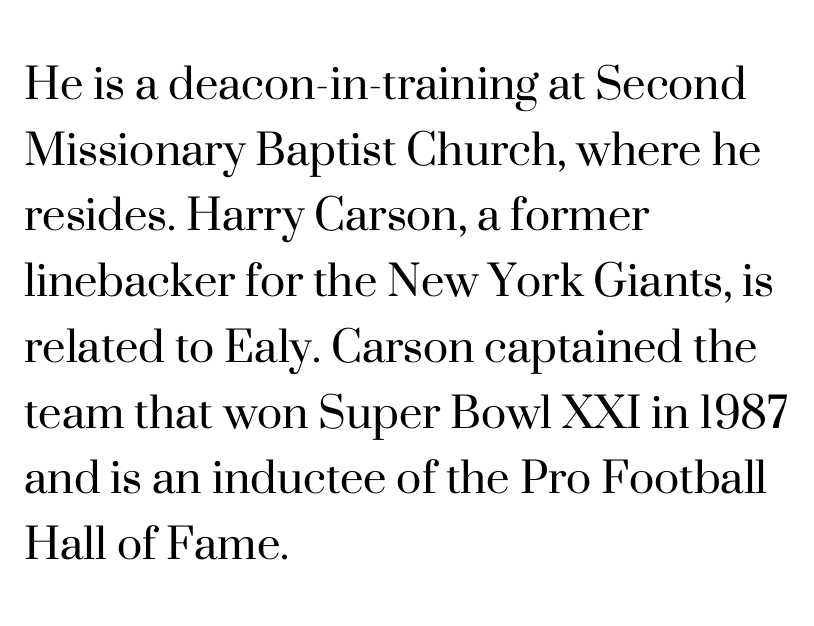
{"serif": "yes", "italic": "no", "bold": "no", "weight": "regular", "width": "normal", "stroke_contrast": "high", "x_height": "small", "monospaced": "no", "underline": "no", "align": "left", "line_spacing_ratio": 1.24, "letter_spacing": "normal", "letter_spacing_em": 0.0, "glyph_px": 53}
